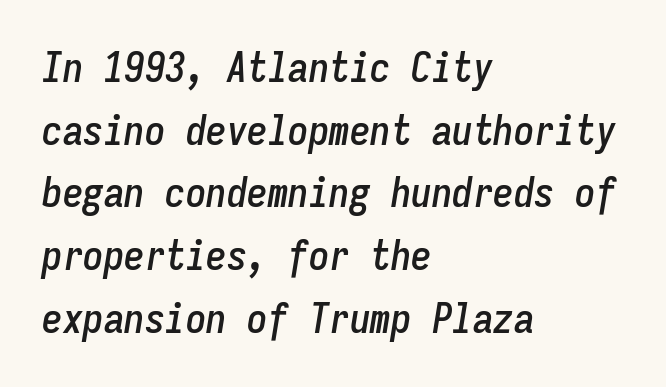
{"italic": "yes", "lean": "right", "slant_degrees": 9, "width": "condensed", "stroke_contrast": "low", "x_height": "medium", "monospaced": "yes", "underline": "no", "align": "left", "line_spacing": "normal", "line_spacing_ratio": 1.53, "letter_spacing": "normal", "letter_spacing_em": 0.0, "glyph_px": 41}
